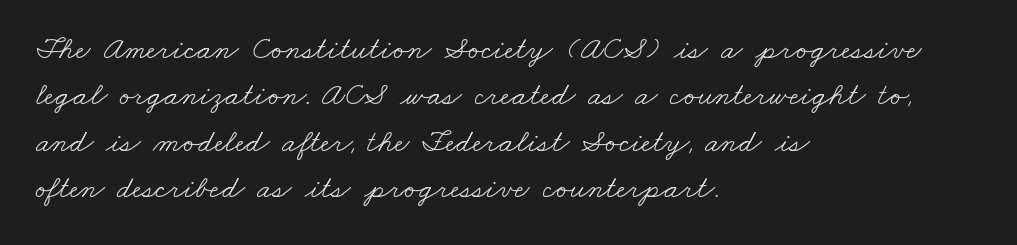
{"serif": "yes", "bold": "no", "weight": "light", "width": "wide", "stroke_contrast": "low", "x_height": "small", "monospaced": "no", "underline": "no", "align": "left", "line_spacing": "normal", "line_spacing_ratio": 1.45, "letter_spacing": "normal", "letter_spacing_em": 0.0, "glyph_px": 32}
